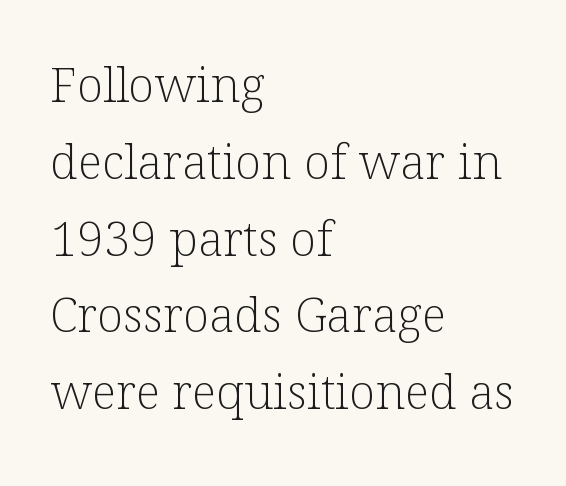
Regarding serifs, this sample has them. The space between consecutive lines is moderate. Every stem runs plumb, perpendicular to the baseline. Glance below the letters and you will spot only blank space.
